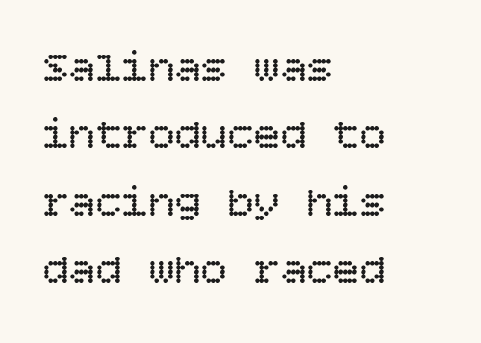
Q: Is the text bold? A: No.
Q: Is the text italic (slanted)? A: No, it is upright.
Q: Is the text underlined? A: No.
Q: How is the paragraph aligned? A: Left-aligned.
Q: Is the spacing between letters normal or unusually wide? A: Normal.
Q: Is the spacing between lines tight, normal or loose? A: Normal.
Q: Width (condensed, normal, or wide)? A: Normal.
Q: Stroke contrast? A: Low.
Q: x-height? A: Large.
